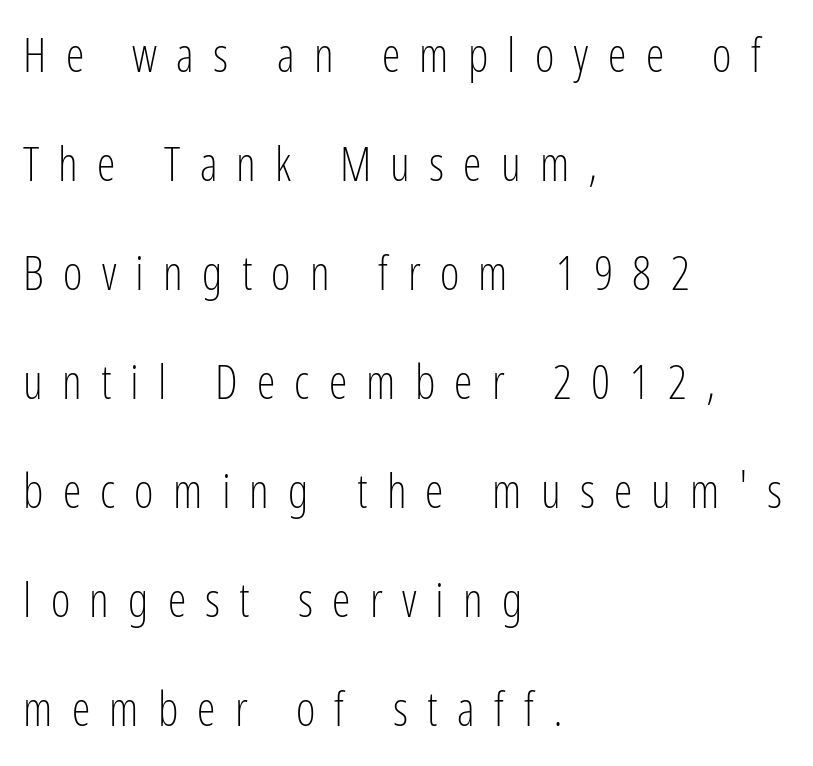
Stems and bowls with no extra thickness — not bold. A sans-serif font was chosen for this passage. Think of a printed novel: that variable character pitch is what you see here. The typography opts for an upright posture over an oblique one. The space beneath each line is pristine and unruled.
